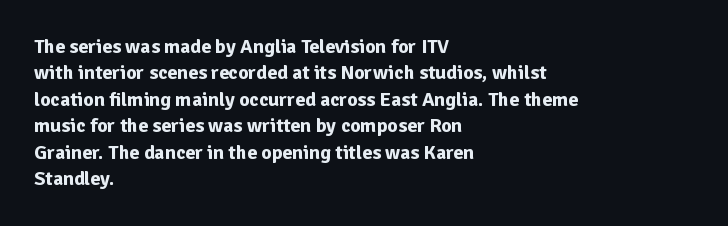
Q: Is the text bold? A: Yes.
Q: Is the text italic (slanted)? A: No, it is upright.
Q: Is the text underlined? A: No.
Q: How is the paragraph aligned? A: Left-aligned.
Q: Is the spacing between letters normal or unusually wide? A: Normal.
Q: Is the spacing between lines tight, normal or loose? A: Normal.
